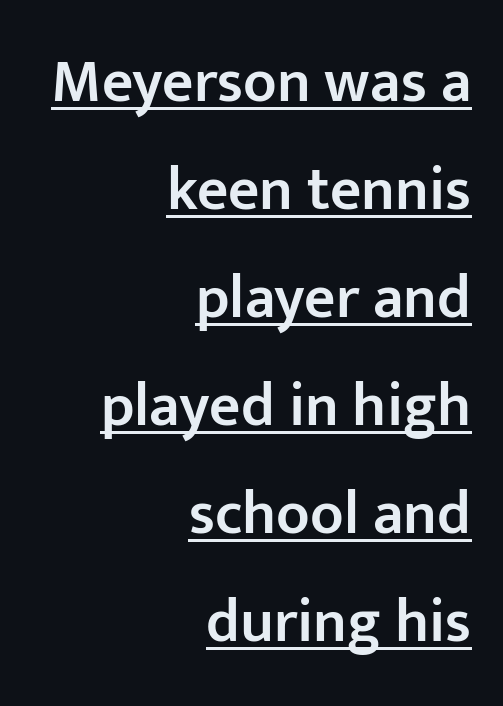
Q: Is the text bold? A: Semi-bold.
Q: Is the text italic (slanted)? A: No, it is upright.
Q: Is the typeface a serif or a sans-serif typeface? A: Sans-serif.
Q: Is the text underlined? A: Yes.
Q: How is the paragraph aligned? A: Right-aligned.
Q: Is the spacing between letters normal or unusually wide? A: Normal.
Q: Width (condensed, normal, or wide)? A: Normal.
Q: Stroke contrast? A: Low.
Q: x-height? A: Medium.
Q: Monospaced? A: No.
